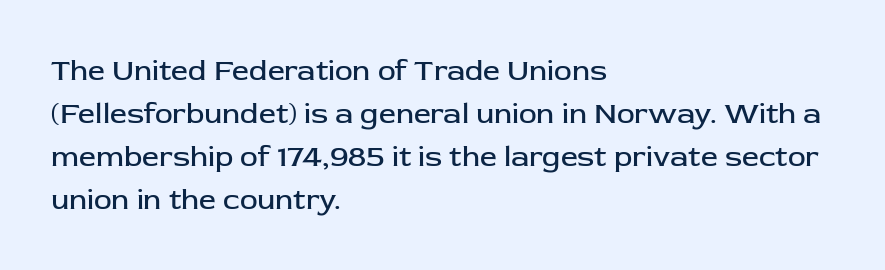
Classification — sans serif. Words appear dense and cohesive because spacing is normal. The cut favours lightness, reaching ordinary text weight at its darkest. Honestly, there is no underline to notice here at all. The space between consecutive lines is moderate.
